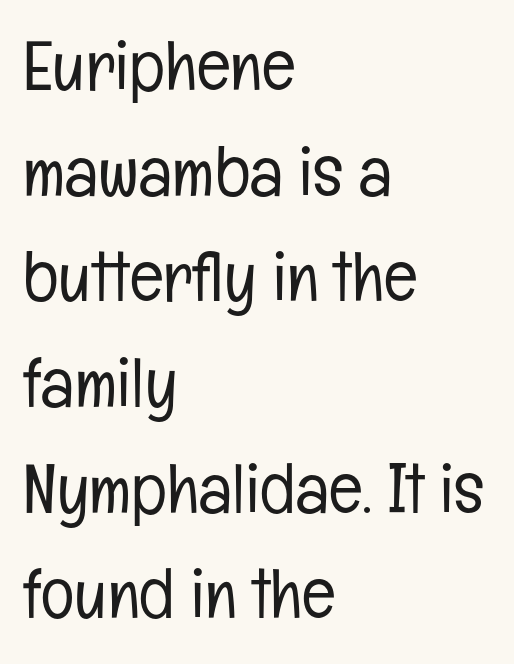
The image shows 70 px light, condensed sans-serif type, upright; set left-aligned, normal line spacing (1.51x), normal letter spacing, not underlined; low stroke contrast and a medium x-height.
